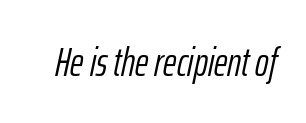
{"italic": "yes", "lean": "right", "slant_degrees": 12, "bold": "no", "weight": "light", "width": "condensed", "stroke_contrast": "low", "x_height": "medium", "monospaced": "no", "underline": "no", "letter_spacing": "normal", "letter_spacing_em": 0.0, "glyph_px": 41}
